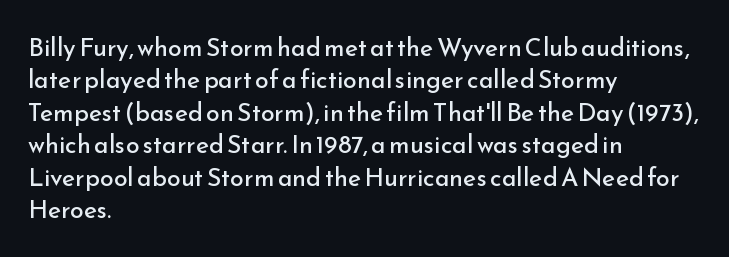
{"italic": "no", "bold": "no", "underline": "no", "align": "left", "line_spacing": "normal", "line_spacing_ratio": 1.3, "letter_spacing": "normal", "letter_spacing_em": 0.0, "glyph_px": 25}
